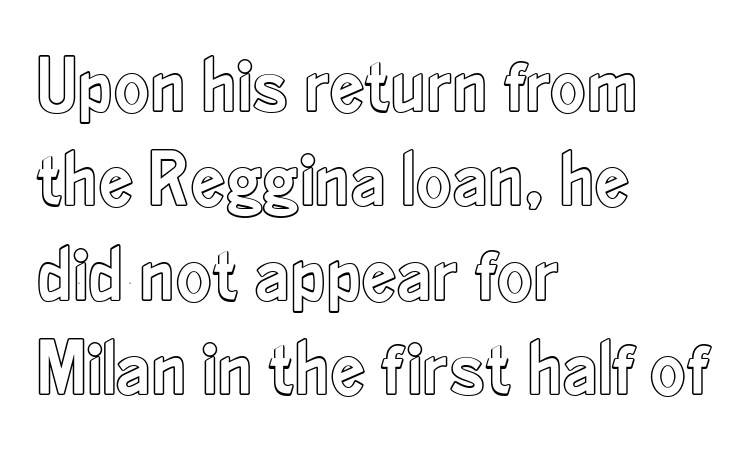
The image shows 78 px condensed type, upright; set left-aligned, line spacing 1.21x, normal letter spacing, not underlined; a small x-height.
